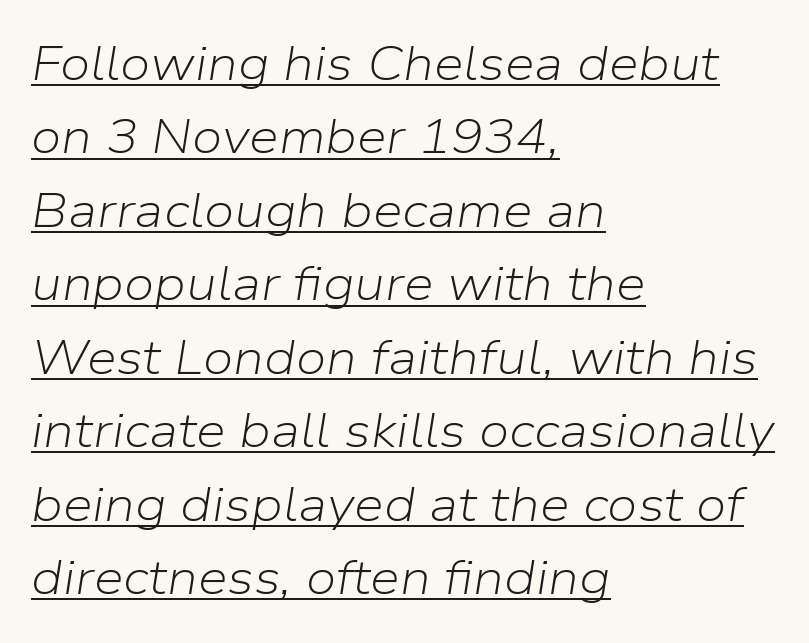
The designer left line spacing at the default. Underlined type. Is the type heavy? It reads as light-to-regular instead. Italic? Definitely — the glyphs are oblique. Standard letterfit; no display-style spreading of the glyphs.
